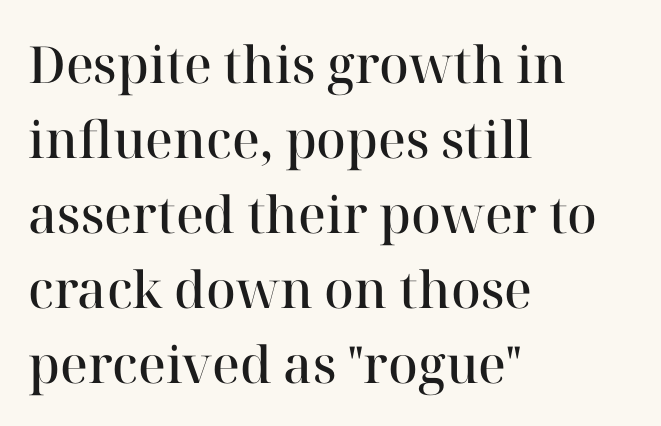
The image shows 51 px semibold serif type, upright; set left-aligned, normal line spacing (1.47x), normal letter spacing, not underlined; high stroke contrast and a medium x-height.
